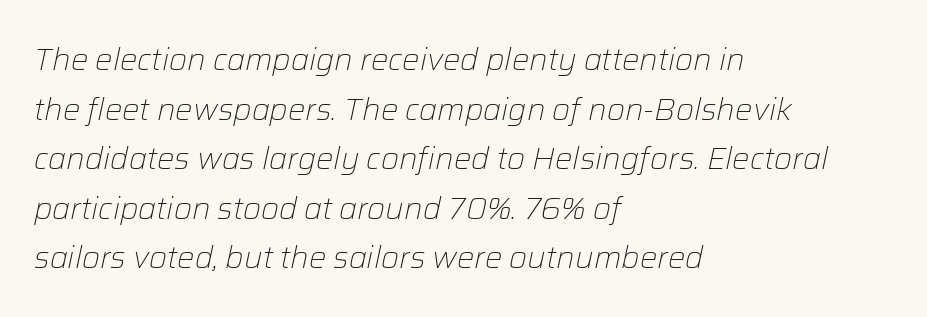
The image shows 31 px light type, italic (leaning right); set left-aligned, normal line spacing (1.6x), normal letter spacing, not underlined; low stroke contrast and a medium x-height.
